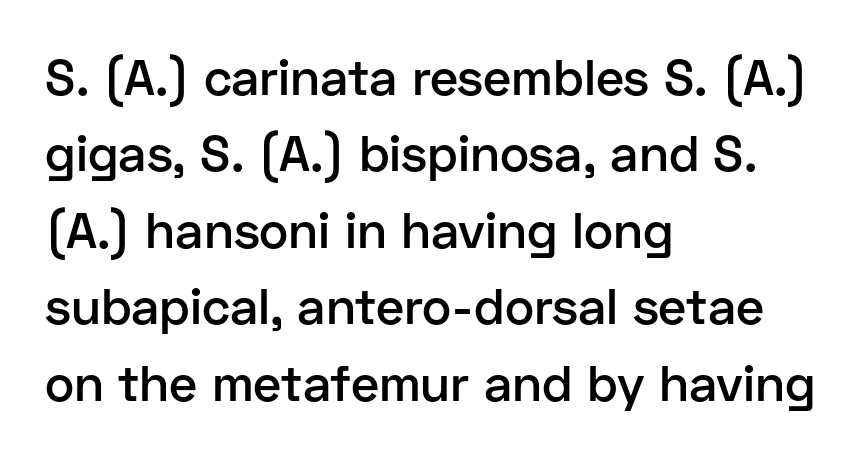
Looks like regular typesetting: each glyph gets only the width it needs. Lines of text with bare space underneath. Between one letter and the next there's only the usual sliver of space. No italicization has been applied; the sample stays upright. The rows are spaced the way most documents space them.
